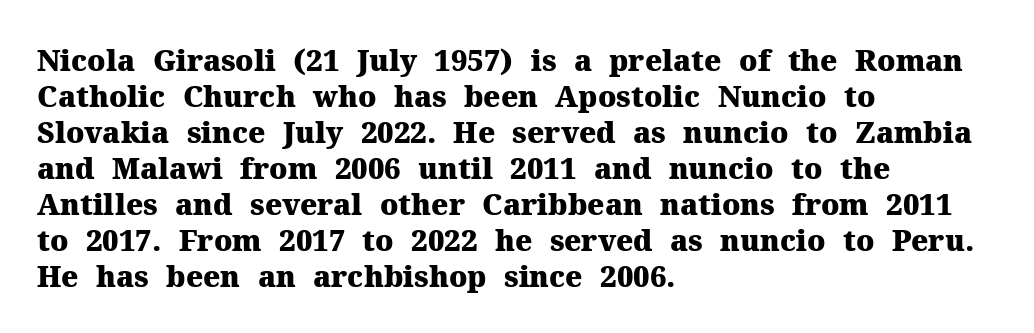
Q: Is the text bold? A: Yes.
Q: Is the text italic (slanted)? A: No, it is upright.
Q: Is the typeface a serif or a sans-serif typeface? A: Serif.
Q: Is the text underlined? A: No.
Q: How is the paragraph aligned? A: Left-aligned.
Q: Is the spacing between letters normal or unusually wide? A: Normal.
Q: Width (condensed, normal, or wide)? A: Normal.
Q: Stroke contrast? A: Medium.
Q: x-height? A: Medium.
Q: Monospaced? A: No.
